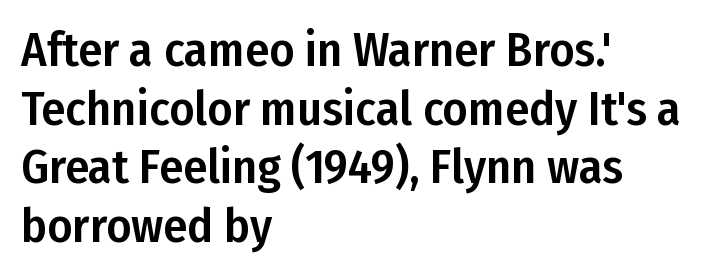
The image shows 48 px condensed sans-serif type, upright; set left-aligned, line spacing 1.22x, normal letter spacing, not underlined; low stroke contrast and a medium x-height.
